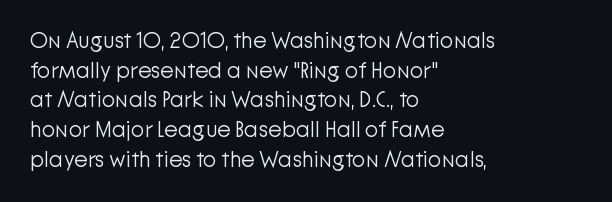
{"italic": "no", "bold": "no", "underline": "no", "align": "left", "line_spacing": "normal", "line_spacing_ratio": 1.35, "letter_spacing": "normal", "letter_spacing_em": 0.0, "glyph_px": 22}
